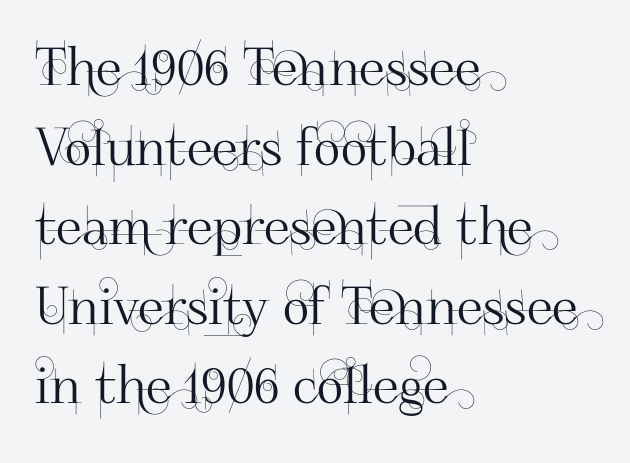
Q: Is the text italic (slanted)? A: No, it is upright.
Q: Is the typeface a serif or a sans-serif typeface? A: Sans-serif.
Q: Is the text underlined? A: No.
Q: How is the paragraph aligned? A: Left-aligned.
Q: Is the spacing between letters normal or unusually wide? A: Normal.
Q: Is the spacing between lines tight, normal or loose? A: Normal.
Q: Width (condensed, normal, or wide)? A: Normal.
Q: Stroke contrast? A: High.
Q: x-height? A: Small.
Q: Monospaced? A: No.
